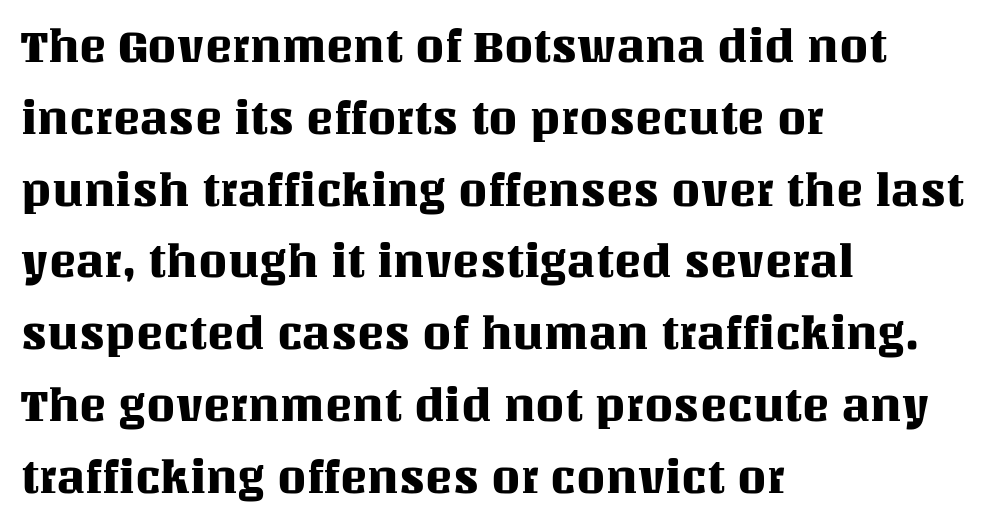
The image shows 46 px text type, upright; set left-aligned, normal line spacing (1.56x), normal letter spacing, not underlined; medium stroke contrast and a large x-height.
